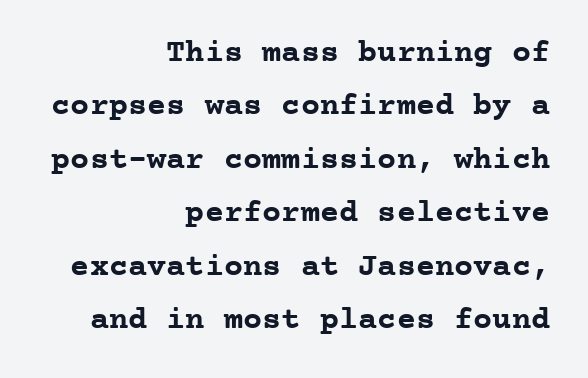
{"serif": "yes", "italic": "no", "bold": "yes", "weight": "semibold", "width": "normal", "stroke_contrast": "low", "x_height": "medium", "monospaced": "yes", "underline": "no", "align": "right", "line_spacing": "normal", "line_spacing_ratio": 1.67, "letter_spacing": "normal", "letter_spacing_em": 0.0, "glyph_px": 32}
